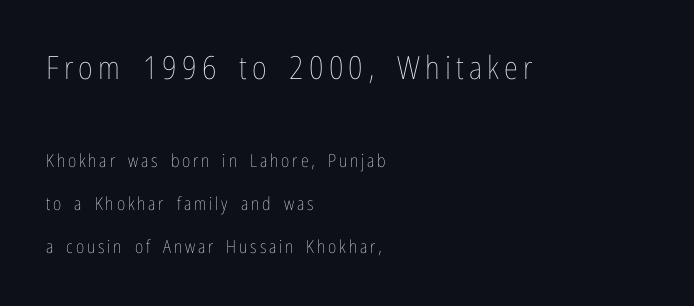
Bold? No — there's no thickening of the strokes. Horizontally, the lines are justified to the leading edge only. Descenders hang freely into open space. The designer dialed line spacing up above the default. Tall strokes in this sample are plumb rather than angled. You could not count columns in this text — the font is proportionally spaced.
